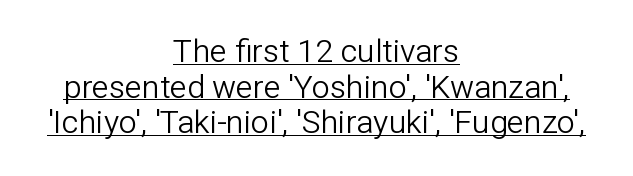
{"serif": "no", "italic": "no", "bold": "no", "weight": "light", "width": "normal", "stroke_contrast": "low", "x_height": "medium", "monospaced": "no", "underline": "yes", "align": "center", "line_spacing": "tight", "line_spacing_ratio": 1.11, "letter_spacing": "normal", "letter_spacing_em": 0.0, "glyph_px": 32}
